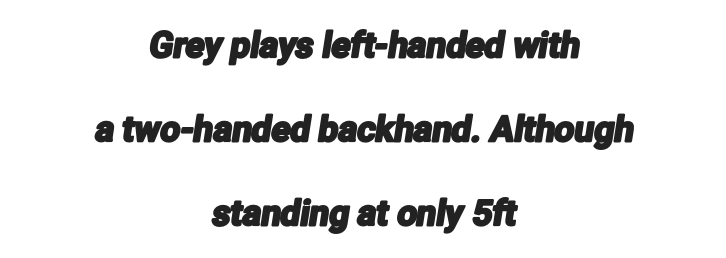
Q: Is the typeface a serif or a sans-serif typeface? A: Sans-serif.
Q: Is the text underlined? A: No.
Q: How is the paragraph aligned? A: Centered.
Q: Is the spacing between letters normal or unusually wide? A: Normal.
Q: Is the spacing between lines tight, normal or loose? A: Loose.
Q: Width (condensed, normal, or wide)? A: Condensed.
Q: Stroke contrast? A: Low.
Q: x-height? A: Medium.
Q: Monospaced? A: No.
